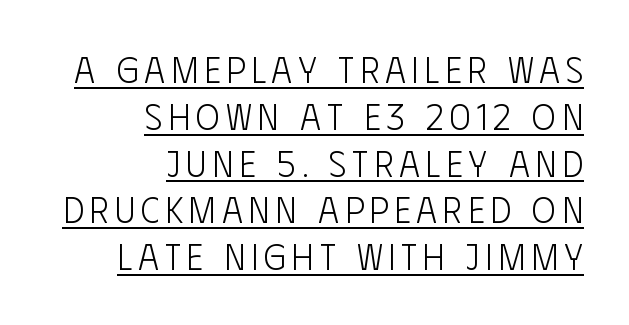
{"serif": "no", "italic": "no", "bold": "no", "weight": "light", "width": "condensed", "stroke_contrast": "low", "x_height": "large", "monospaced": "no", "underline": "yes", "align": "right", "line_spacing": "normal", "line_spacing_ratio": 1.3, "glyph_px": 36}
